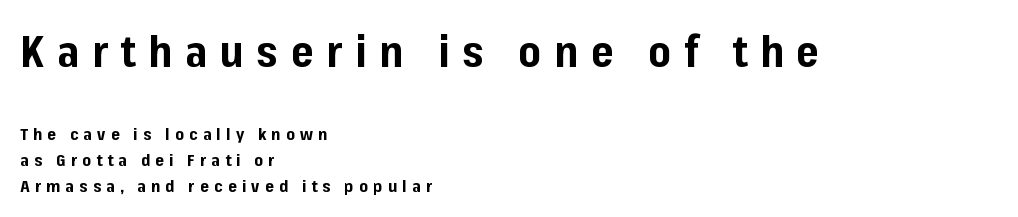
{"serif": "no", "italic": "no", "bold": "yes", "weight": "bold", "width": "normal", "stroke_contrast": "low", "x_height": "medium", "monospaced": "no", "underline": "no", "align": "left", "line_spacing": "normal", "line_spacing_ratio": 1.54, "letter_spacing": "wide", "letter_spacing_em": 0.3, "larger_block": "first", "size_ratio": 2.53, "glyph_px": 43}
